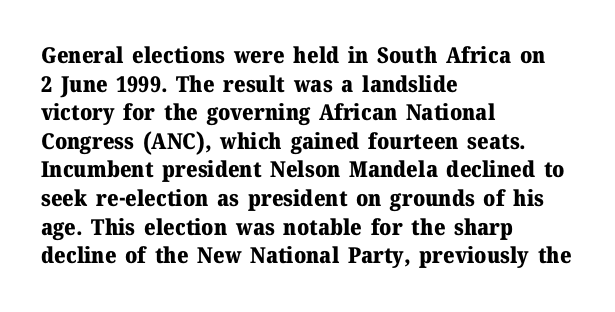
Q: Is the text bold? A: Yes.
Q: Is the text italic (slanted)? A: No, it is upright.
Q: Is the text underlined? A: No.
Q: How is the paragraph aligned? A: Left-aligned.
Q: Is the spacing between letters normal or unusually wide? A: Normal.
Q: Is the spacing between lines tight, normal or loose? A: Normal.
